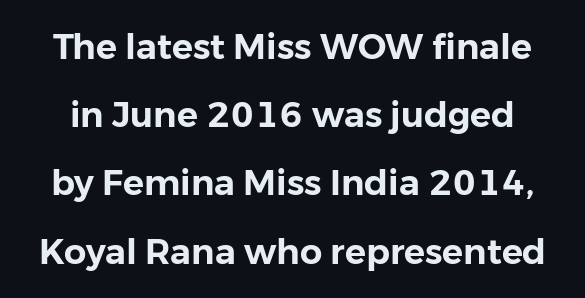
{"serif": "no", "italic": "no", "width": "normal", "stroke_contrast": "low", "x_height": "medium", "monospaced": "no", "underline": "no", "line_spacing": "loose", "line_spacing_ratio": 1.95, "letter_spacing": "normal", "letter_spacing_em": 0.0, "glyph_px": 35}
